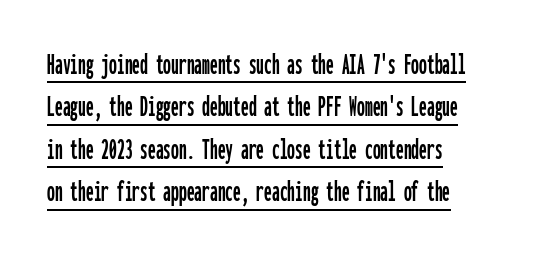
Q: Is the text italic (slanted)? A: No, it is upright.
Q: Is the typeface a serif or a sans-serif typeface? A: Sans-serif.
Q: Is the text underlined? A: Yes.
Q: How is the paragraph aligned? A: Left-aligned.
Q: Is the spacing between letters normal or unusually wide? A: Normal.
Q: Is the spacing between lines tight, normal or loose? A: Normal.
Q: Width (condensed, normal, or wide)? A: Condensed.
Q: Stroke contrast? A: Low.
Q: x-height? A: Medium.
Q: Monospaced? A: Yes.
